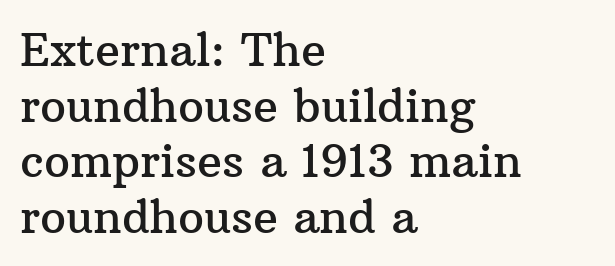
Q: Is the text italic (slanted)? A: No, it is upright.
Q: Is the typeface a serif or a sans-serif typeface? A: Serif.
Q: Is the text underlined? A: No.
Q: How is the paragraph aligned? A: Left-aligned.
Q: Is the spacing between letters normal or unusually wide? A: Normal.
Q: Width (condensed, normal, or wide)? A: Normal.
Q: Stroke contrast? A: Medium.
Q: x-height? A: Medium.
Q: Monospaced? A: No.
